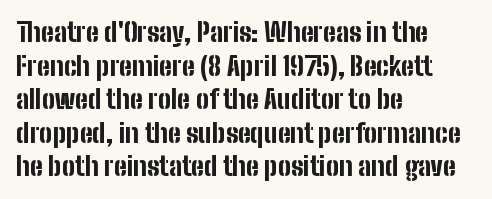
Q: Is the text bold? A: Yes.
Q: Is the text italic (slanted)? A: No, it is upright.
Q: Is the text underlined? A: No.
Q: How is the paragraph aligned? A: Left-aligned.
Q: Is the spacing between letters normal or unusually wide? A: Normal.
Q: Is the spacing between lines tight, normal or loose? A: Normal.
